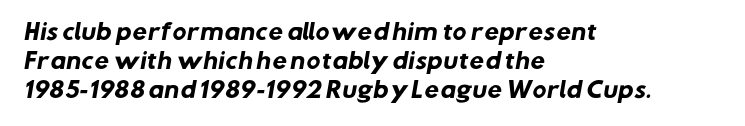
Q: Is the text bold? A: Yes.
Q: Is the text underlined? A: No.
Q: How is the paragraph aligned? A: Left-aligned.
Q: Is the spacing between letters normal or unusually wide? A: Normal.
Q: Is the spacing between lines tight, normal or loose? A: Normal.
